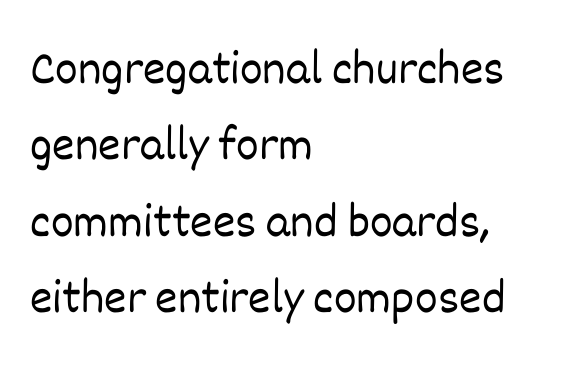
Q: Is the text bold? A: No.
Q: Is the text italic (slanted)? A: No, it is upright.
Q: Is the text underlined? A: No.
Q: How is the paragraph aligned? A: Left-aligned.
Q: Is the spacing between letters normal or unusually wide? A: Normal.
Q: Is the spacing between lines tight, normal or loose? A: Normal.
Q: Width (condensed, normal, or wide)? A: Normal.
Q: Stroke contrast? A: Low.
Q: x-height? A: Large.
Q: Monospaced? A: No.
